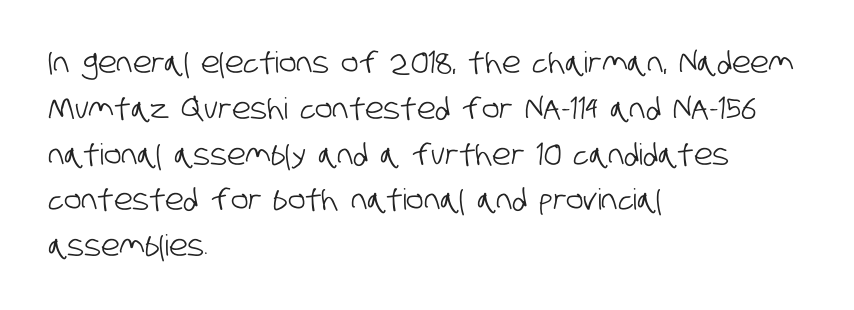
Q: Is the typeface a serif or a sans-serif typeface? A: Sans-serif.
Q: Is the text underlined? A: No.
Q: How is the paragraph aligned? A: Left-aligned.
Q: Is the spacing between letters normal or unusually wide? A: Normal.
Q: Is the spacing between lines tight, normal or loose? A: Normal.
Q: Width (condensed, normal, or wide)? A: Condensed.
Q: Stroke contrast? A: Low.
Q: x-height? A: Large.
Q: Monospaced? A: No.
